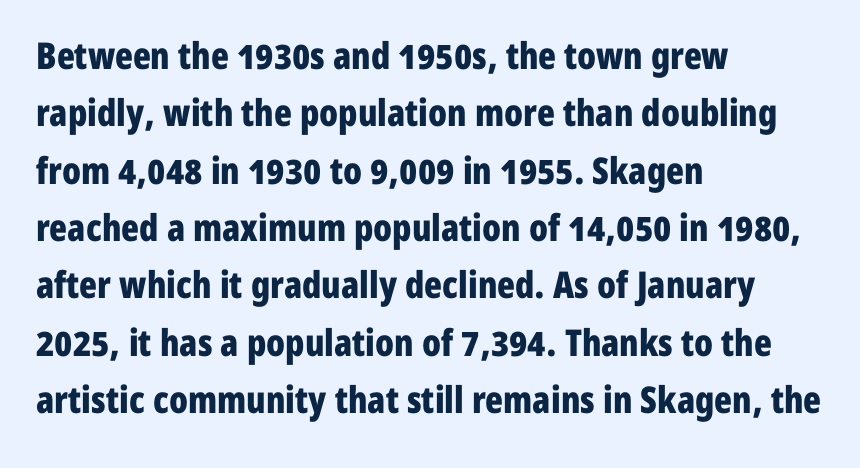
{"serif": "no", "italic": "no", "bold": "yes", "weight": "bold", "width": "condensed", "stroke_contrast": "low", "x_height": "medium", "monospaced": "no", "underline": "no", "align": "left", "line_spacing": "normal", "line_spacing_ratio": 1.55, "letter_spacing": "normal", "letter_spacing_em": 0.0, "glyph_px": 37}
